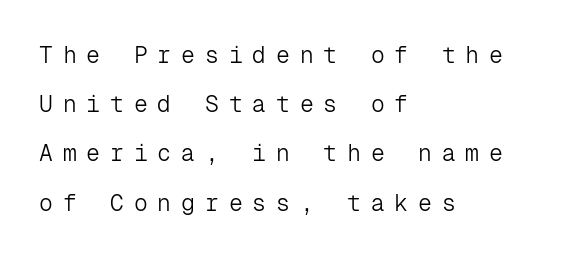
The image shows 23 px text type, upright; set left-aligned, loose line spacing (2.14x), unusually wide letter spacing (+0.43 em), not underlined.
